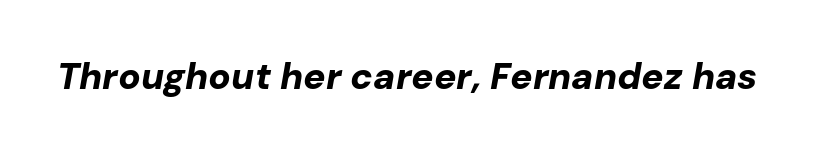
{"italic": "yes", "lean": "right", "slant_degrees": 10, "bold": "yes", "weight": "bold", "width": "normal", "stroke_contrast": "low", "x_height": "medium", "monospaced": "no", "underline": "no", "letter_spacing": "normal", "letter_spacing_em": 0.0, "glyph_px": 37}
